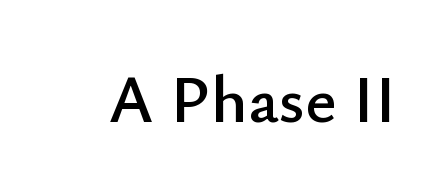
Q: Is the text italic (slanted)? A: No, it is upright.
Q: Is the typeface a serif or a sans-serif typeface? A: Sans-serif.
Q: Is the text underlined? A: No.
Q: Is the spacing between letters normal or unusually wide? A: Normal.
Q: Width (condensed, normal, or wide)? A: Normal.
Q: Stroke contrast? A: Low.
Q: x-height? A: Small.
Q: Monospaced? A: No.
